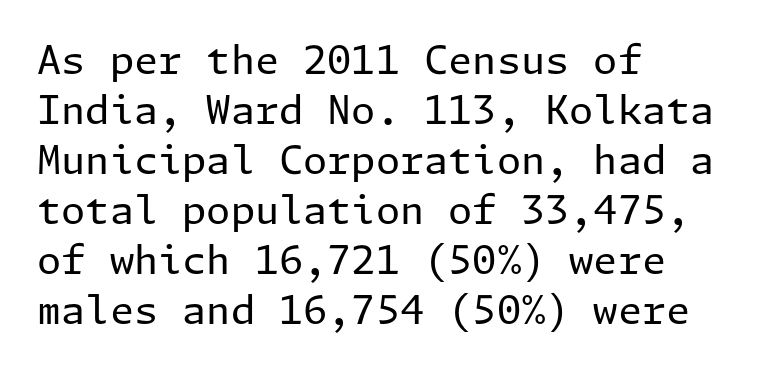
The image shows 39 px regular-weight sans-serif type, upright; set left-aligned, normal line spacing (1.28x), normal letter spacing, not underlined; low stroke contrast and a medium x-height.
